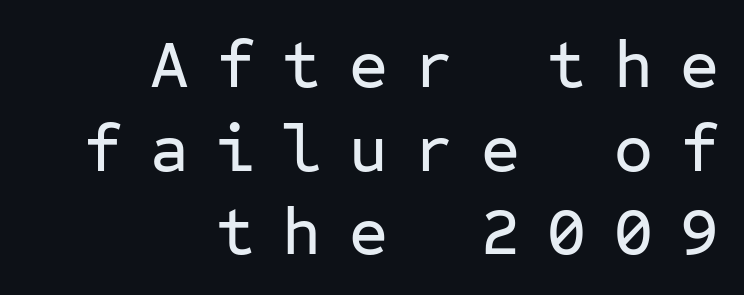
Check where the strokes stop: nothing finishes them off — pure sans. Monospaced: the letters line up in strict vertical columns. Line endings align vertically; line beginnings do not. The line-height multiplier appears to be the usual default. Display-style spreading of the glyphs; the letterfit is very open. Characters remain perfectly vertical along every line.
